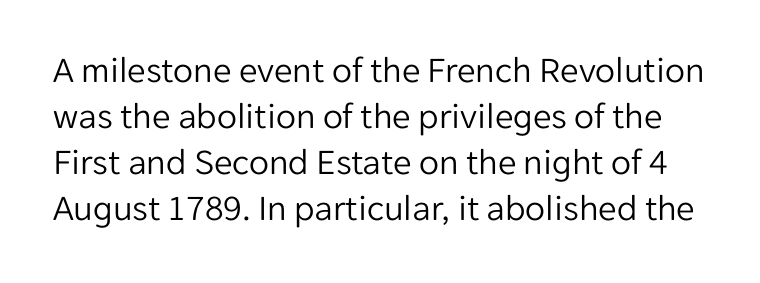
The image shows 37 px light sans-serif type, upright; set line spacing 1.24x, normal letter spacing, not underlined; low stroke contrast and a medium x-height.
